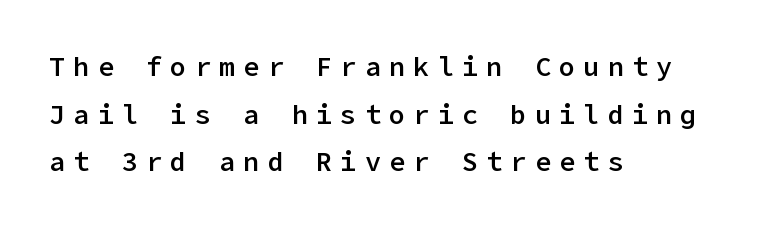
{"italic": "no", "bold": "semi", "underline": "no", "align": "left", "line_spacing_ratio": 1.76, "letter_spacing": "wide", "letter_spacing_em": 0.3, "glyph_px": 27}
